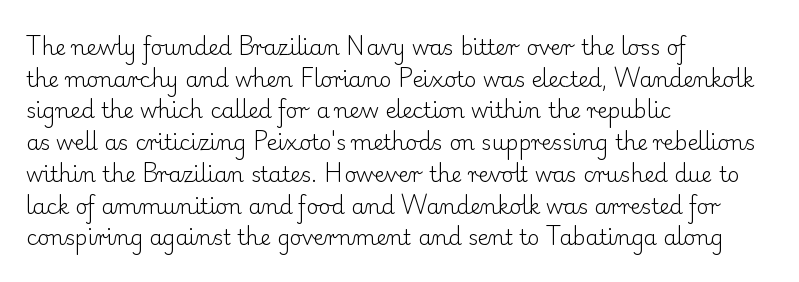
The image shows 21 px text type, upright; set left-aligned, normal line spacing (1.51x), normal letter spacing, not underlined.
